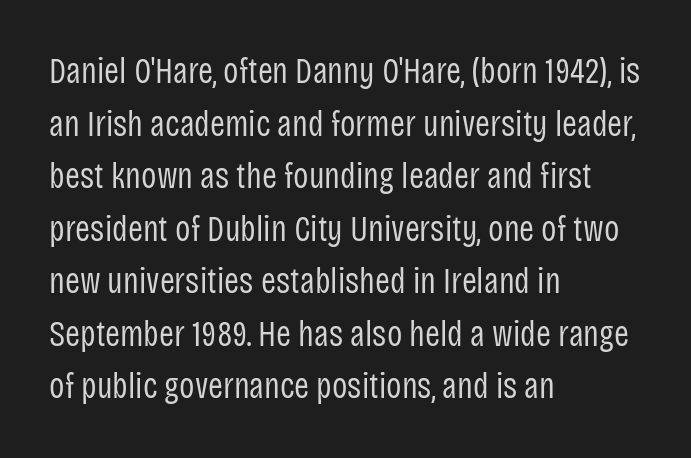
The image shows 36 px regular-weight, condensed sans-serif type, upright; set left-aligned, normal line spacing (1.46x), normal letter spacing, not underlined; low stroke contrast and a large x-height.
